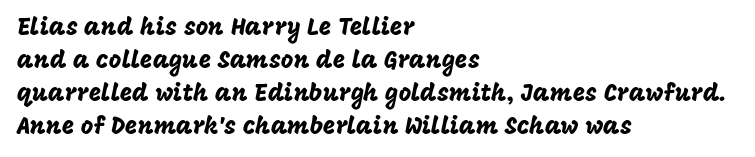
Q: Is the text italic (slanted)? A: Yes.
Q: Is the text underlined? A: No.
Q: How is the paragraph aligned? A: Left-aligned.
Q: Is the spacing between letters normal or unusually wide? A: Normal.
Q: Is the spacing between lines tight, normal or loose? A: Normal.
